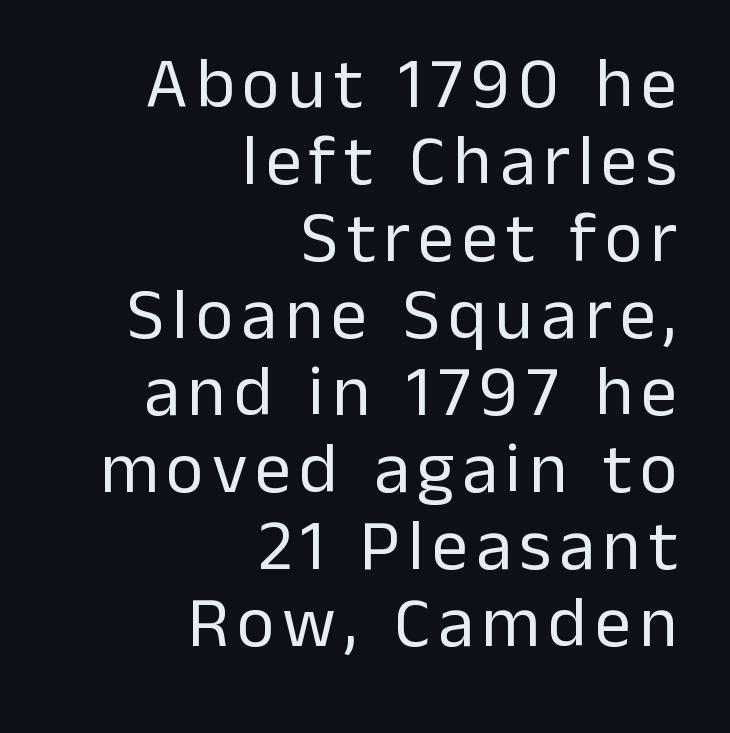
Q: Is the text bold? A: No.
Q: Is the text italic (slanted)? A: No, it is upright.
Q: Is the typeface a serif or a sans-serif typeface? A: Sans-serif.
Q: Is the text underlined? A: No.
Q: How is the paragraph aligned? A: Right-aligned.
Q: Is the spacing between lines tight, normal or loose? A: Tight.
Q: Width (condensed, normal, or wide)? A: Normal.
Q: Stroke contrast? A: Low.
Q: x-height? A: Medium.
Q: Monospaced? A: No.
